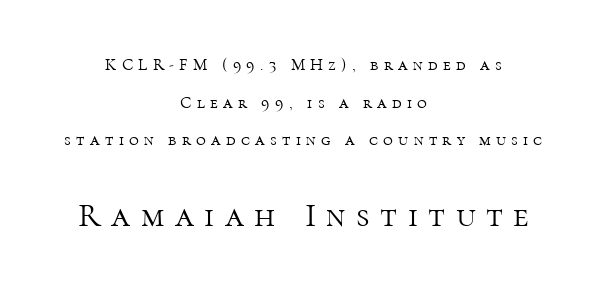
{"serif": "yes", "italic": "no", "bold": "no", "weight": "light", "width": "normal", "stroke_contrast": "high", "x_height": "medium", "monospaced": "no", "underline": "no", "align": "center", "line_spacing": "loose", "line_spacing_ratio": 2.22, "letter_spacing": "wide", "letter_spacing_em": 0.31, "larger_block": "second", "size_ratio": 2.0, "glyph_px": 34}
